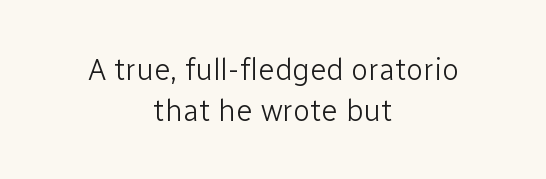
Q: Is the text bold? A: No.
Q: Is the text italic (slanted)? A: No, it is upright.
Q: Is the typeface a serif or a sans-serif typeface? A: Sans-serif.
Q: Is the text underlined? A: No.
Q: How is the paragraph aligned? A: Centered.
Q: Is the spacing between letters normal or unusually wide? A: Normal.
Q: Is the spacing between lines tight, normal or loose? A: Normal.
Q: Width (condensed, normal, or wide)? A: Normal.
Q: Stroke contrast? A: Low.
Q: x-height? A: Medium.
Q: Monospaced? A: No.
